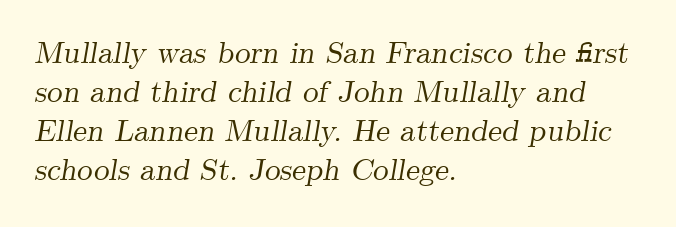
{"serif": "yes", "italic": "yes", "lean": "right", "slant_degrees": 9, "width": "normal", "stroke_contrast": "medium", "x_height": "small", "monospaced": "no", "underline": "no", "align": "left", "line_spacing": "normal", "line_spacing_ratio": 1.26, "letter_spacing": "normal", "letter_spacing_em": 0.0, "glyph_px": 31}
